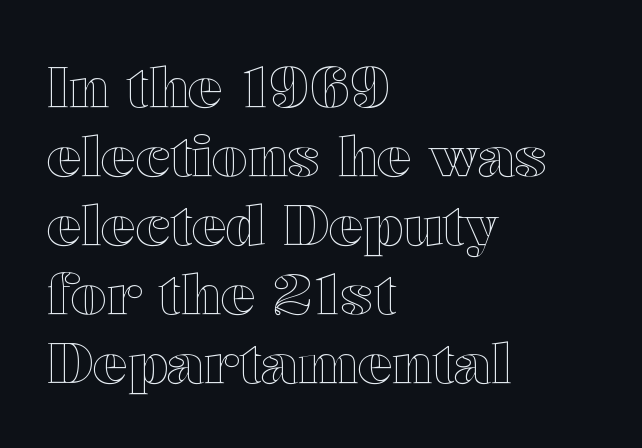
The passage shown is not underscored anywhere. Looks like regular typesetting: each glyph gets only the width it needs. Students, note that the glyphs here touch the page at normal intervals. Compared with a centered layout, this one pins lines to the left instead. Characters remain perfectly vertical along every line.
